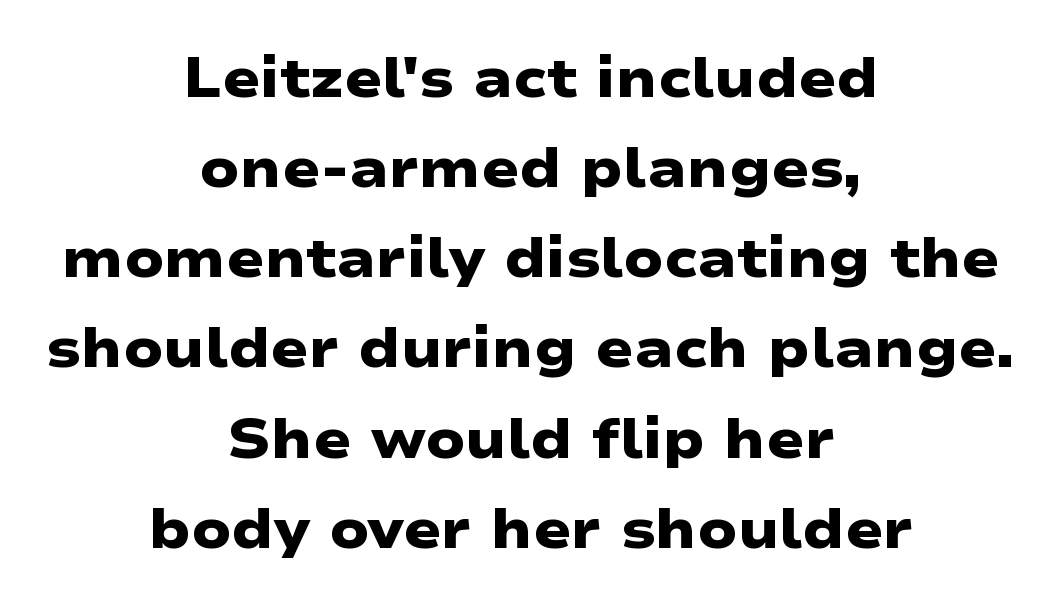
The image shows 56 px heavy, wide sans-serif type; set centered, normal line spacing (1.61x), normal letter spacing, not underlined; low stroke contrast and a medium x-height.
